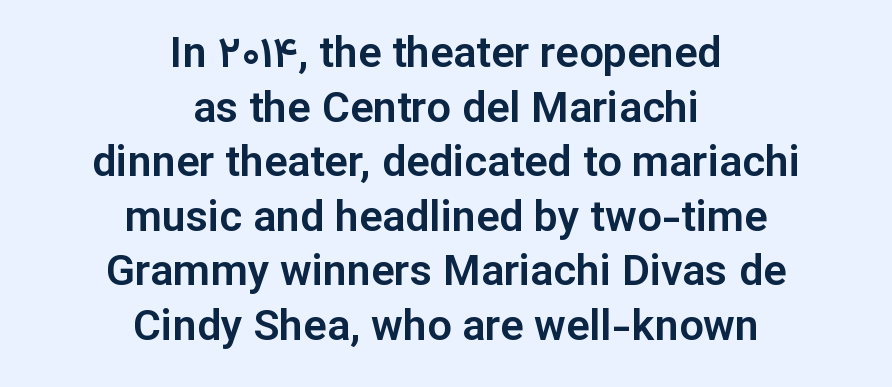
Q: Is the text italic (slanted)? A: No, it is upright.
Q: Is the typeface a serif or a sans-serif typeface? A: Sans-serif.
Q: Is the text underlined? A: No.
Q: How is the paragraph aligned? A: Centered.
Q: Is the spacing between letters normal or unusually wide? A: Normal.
Q: Is the spacing between lines tight, normal or loose? A: Normal.
Q: Width (condensed, normal, or wide)? A: Normal.
Q: Stroke contrast? A: Low.
Q: x-height? A: Medium.
Q: Monospaced? A: No.
